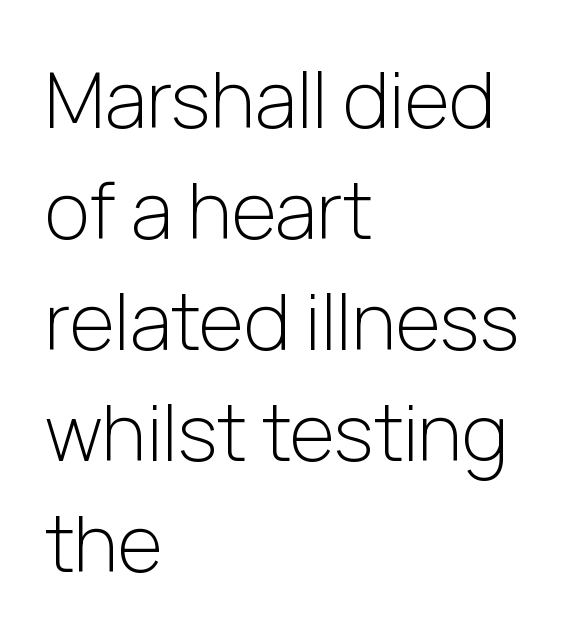
{"serif": "no", "italic": "no", "bold": "no", "weight": "light", "width": "normal", "stroke_contrast": "low", "x_height": "medium", "monospaced": "no", "underline": "no", "align": "left", "line_spacing": "normal", "line_spacing_ratio": 1.44, "letter_spacing": "normal", "letter_spacing_em": 0.0, "glyph_px": 77}
